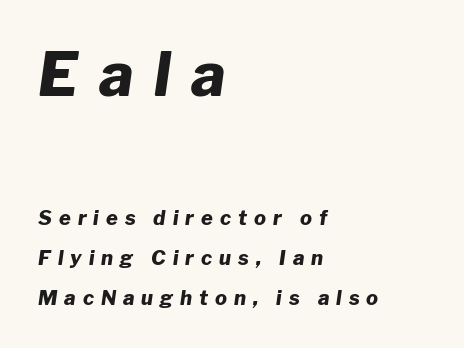
Q: Is the text bold? A: Yes.
Q: Is the text italic (slanted)? A: Yes, it leans right by about 8 degrees.
Q: Is the text underlined? A: No.
Q: How is the paragraph aligned? A: Left-aligned.
Q: Is the spacing between letters normal or unusually wide? A: Unusually wide.
Q: Is the spacing between lines tight, normal or loose? A: Loose.
Q: Which block of text is set in a larger size, the first (top) or the second (bottom)? A: The first (top) one.
Q: Width (condensed, normal, or wide)? A: Normal.
Q: Stroke contrast? A: Low.
Q: x-height? A: Medium.
Q: Monospaced? A: No.
